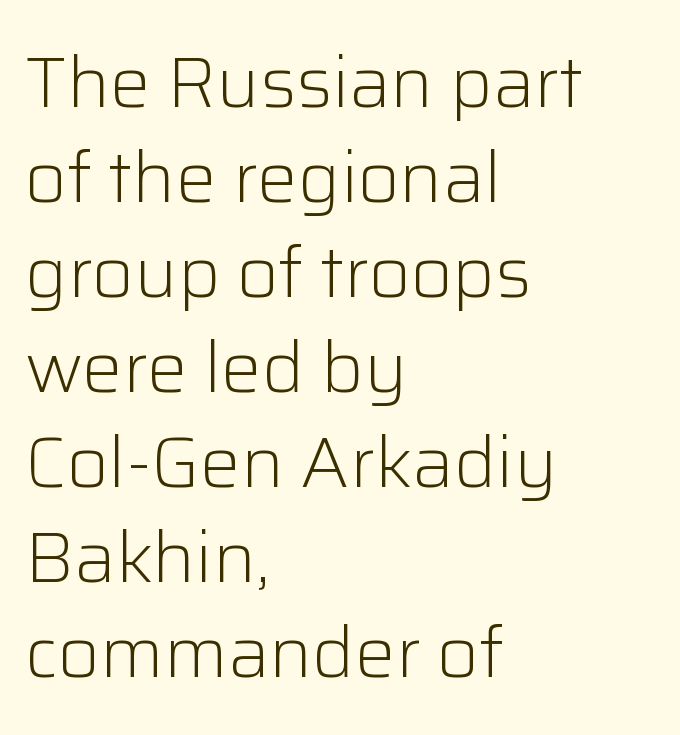
You could not count columns in this text — the font is proportionally spaced. Is this a sans? Yes — the strokes have no serifs. Nothing heavy about these letters — not bold at all. The rendering keeps characters at their native spacing.
